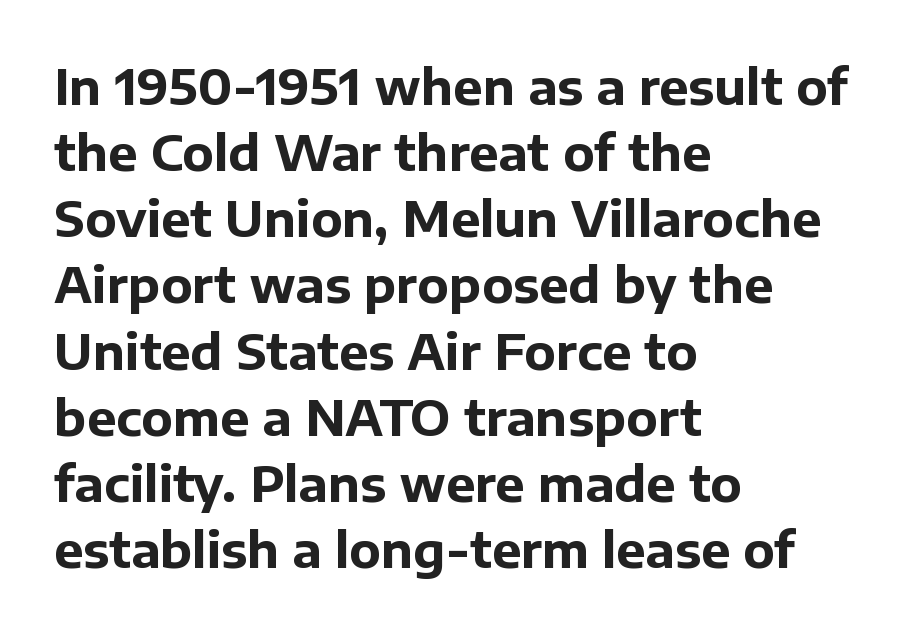
The image shows 49 px bold sans-serif type, upright; set left-aligned, normal line spacing (1.35x), normal letter spacing, not underlined; low stroke contrast and a medium x-height.
